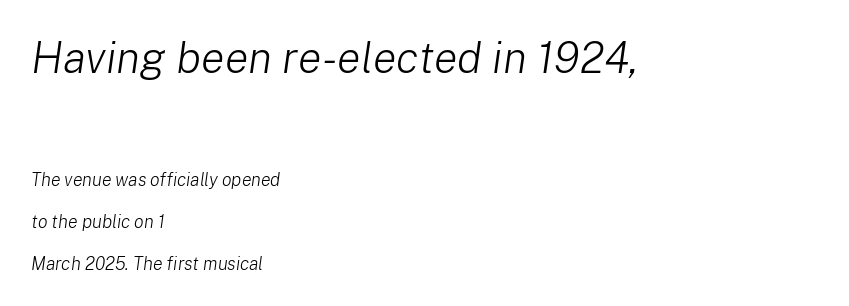
Q: Is the text bold? A: No.
Q: Is the text italic (slanted)? A: Yes, it leans right by about 8 degrees.
Q: Is the text underlined? A: No.
Q: How is the paragraph aligned? A: Left-aligned.
Q: Is the spacing between letters normal or unusually wide? A: Normal.
Q: Is the spacing between lines tight, normal or loose? A: Loose.
Q: Which block of text is set in a larger size, the first (top) or the second (bottom)? A: The first (top) one.
Q: Width (condensed, normal, or wide)? A: Normal.
Q: Stroke contrast? A: Low.
Q: x-height? A: Medium.
Q: Monospaced? A: No.
